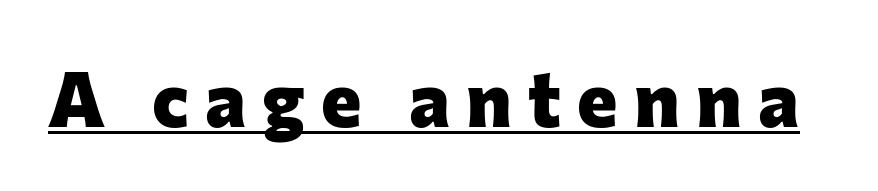
Q: Is the text bold? A: Yes.
Q: Is the text italic (slanted)? A: No, it is upright.
Q: Is the typeface a serif or a sans-serif typeface? A: Sans-serif.
Q: Is the text underlined? A: Yes.
Q: Is the spacing between letters normal or unusually wide? A: Unusually wide.
Q: Width (condensed, normal, or wide)? A: Normal.
Q: Stroke contrast? A: Low.
Q: x-height? A: Medium.
Q: Monospaced? A: No.
